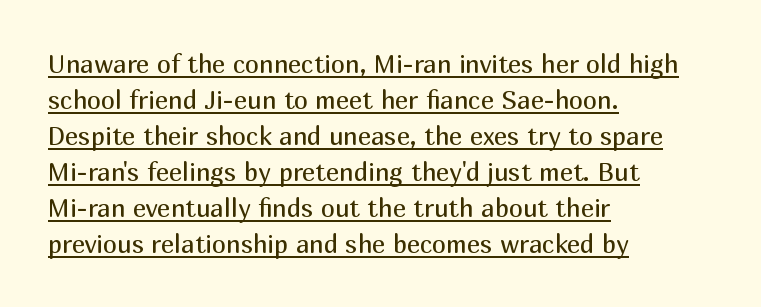
Think standard paragraph weight, or any step lighter than that. Does a line run under the words? Yes, clearly. Observe the ordinary spacing: letters are neighbours, not strangers. Which margin do the lines hug? The left one — the right edge is uneven. The letters stand upright; this is a roman face.
